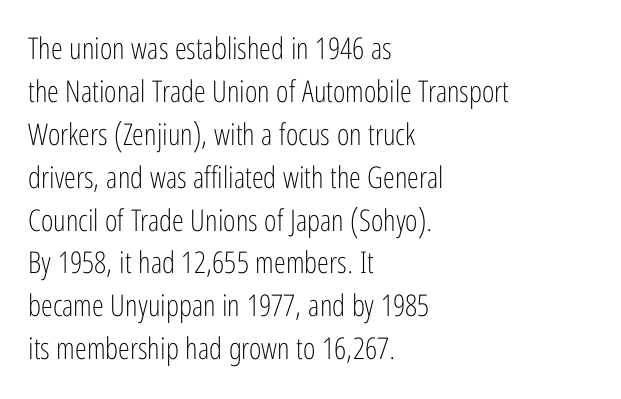
The image shows 30 px light, condensed sans-serif type, upright; set left-aligned, normal line spacing (1.43x), normal letter spacing, not underlined; low stroke contrast and a medium x-height.
